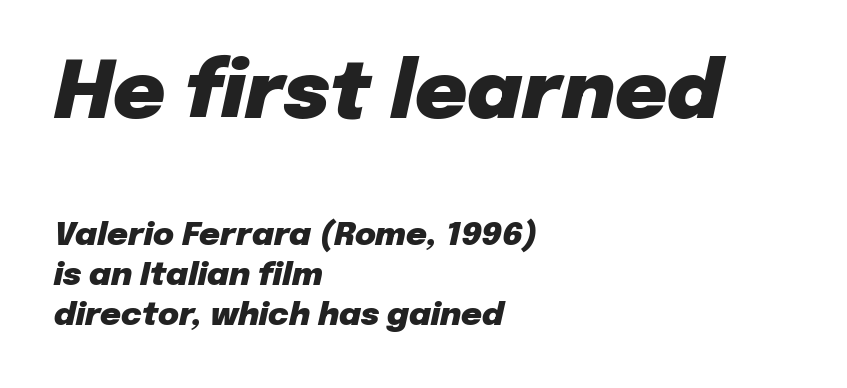
{"italic": "yes", "lean": "right", "slant_degrees": 12, "bold": "yes", "weight": "heavy", "width": "normal", "stroke_contrast": "low", "x_height": "medium", "monospaced": "no", "underline": "no", "align": "left", "line_spacing": "normal", "line_spacing_ratio": 1.26, "letter_spacing": "normal", "letter_spacing_em": 0.0, "larger_block": "first", "size_ratio": 2.5, "glyph_px": 80}
